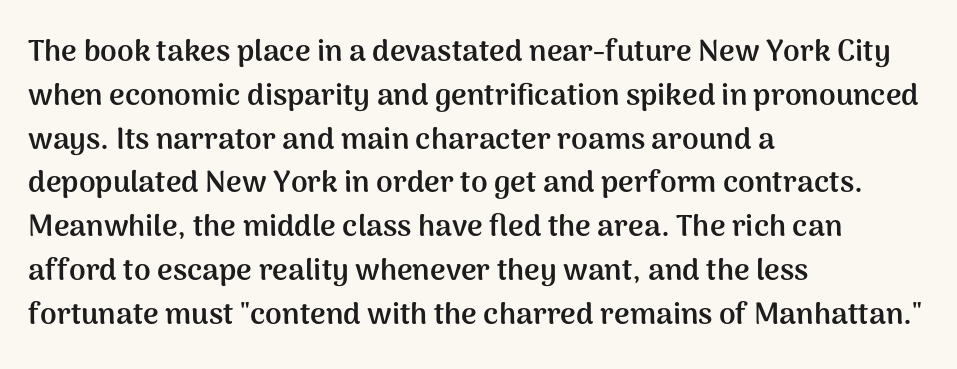
Q: Is the text bold? A: Yes.
Q: Is the text italic (slanted)? A: No, it is upright.
Q: Is the typeface a serif or a sans-serif typeface? A: Sans-serif.
Q: Is the text underlined? A: No.
Q: How is the paragraph aligned? A: Left-aligned.
Q: Is the spacing between letters normal or unusually wide? A: Normal.
Q: Is the spacing between lines tight, normal or loose? A: Normal.
Q: Width (condensed, normal, or wide)? A: Normal.
Q: Stroke contrast? A: Medium.
Q: x-height? A: Medium.
Q: Monospaced? A: No.
